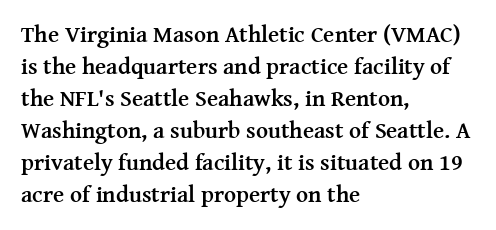
The image shows 23 px bold type, upright; set left-aligned, normal line spacing (1.39x), normal letter spacing, not underlined.
